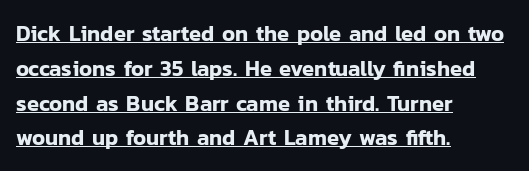
Q: Is the text italic (slanted)? A: No, it is upright.
Q: Is the text underlined? A: Yes.
Q: How is the paragraph aligned? A: Left-aligned.
Q: Is the spacing between letters normal or unusually wide? A: Normal.
Q: Is the spacing between lines tight, normal or loose? A: Normal.
